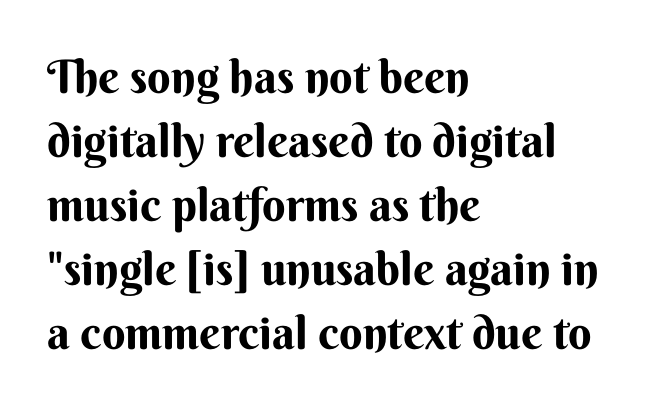
{"serif": "no", "italic": "no", "bold": "yes", "weight": "bold", "width": "normal", "stroke_contrast": "medium", "x_height": "small", "monospaced": "no", "underline": "no", "align": "left", "line_spacing": "normal", "line_spacing_ratio": 1.39, "letter_spacing": "normal", "letter_spacing_em": 0.0, "glyph_px": 46}
